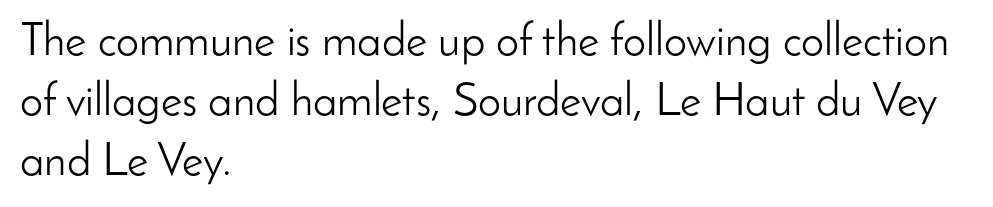
The image shows 46 px light sans-serif type, upright; set left-aligned, normal line spacing (1.3x), normal letter spacing, not underlined; low stroke contrast and a small x-height.
